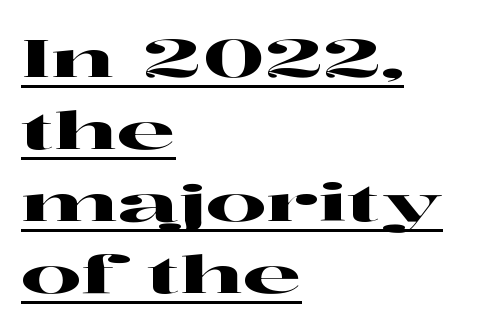
Here the glyphs are tracked normally, forming tight word shapes. The leading is moderate, giving the passage an even texture. You can tell it's not italic because the verticals are truly vertical. A typesetter would call this proportional, since set widths differ per character.
